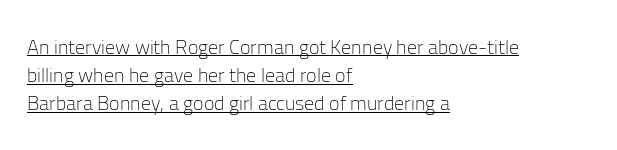
Q: Is the text bold? A: No.
Q: Is the text italic (slanted)? A: No, it is upright.
Q: Is the text underlined? A: Yes.
Q: How is the paragraph aligned? A: Left-aligned.
Q: Is the spacing between letters normal or unusually wide? A: Normal.
Q: Is the spacing between lines tight, normal or loose? A: Normal.
